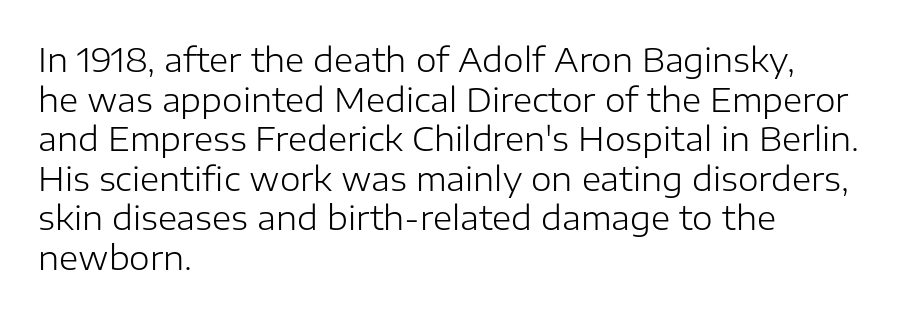
{"serif": "no", "italic": "no", "bold": "no", "weight": "light", "width": "normal", "stroke_contrast": "low", "x_height": "medium", "monospaced": "no", "underline": "no", "align": "left", "line_spacing_ratio": 1.2, "letter_spacing": "normal", "letter_spacing_em": 0.0, "glyph_px": 33}
